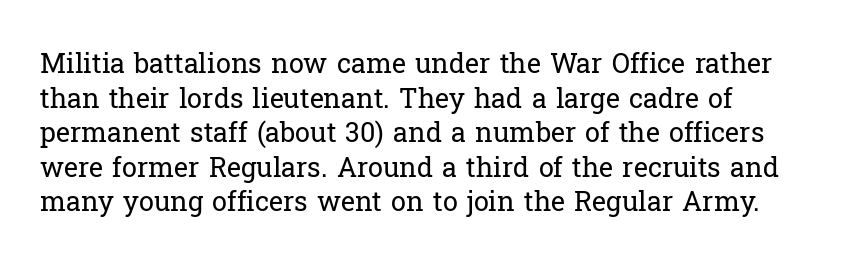
The face looks like a standard text weight, possibly lighter. Compared with typical body copy, the letter spacing here is the same. The strip under each line holds only bare page. Do the letters lean? They stand straight. In terms of leading, this rendering sits right in the middle.
